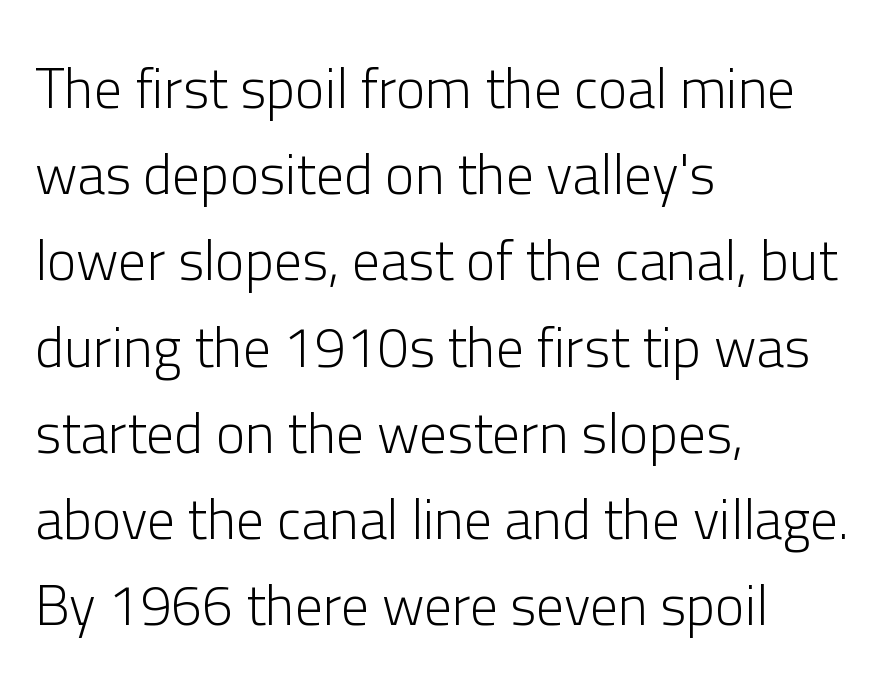
{"serif": "no", "italic": "no", "bold": "no", "weight": "light", "width": "normal", "stroke_contrast": "low", "x_height": "medium", "monospaced": "no", "underline": "no", "align": "left", "line_spacing": "normal", "line_spacing_ratio": 1.54, "letter_spacing": "normal", "letter_spacing_em": 0.0, "glyph_px": 56}
